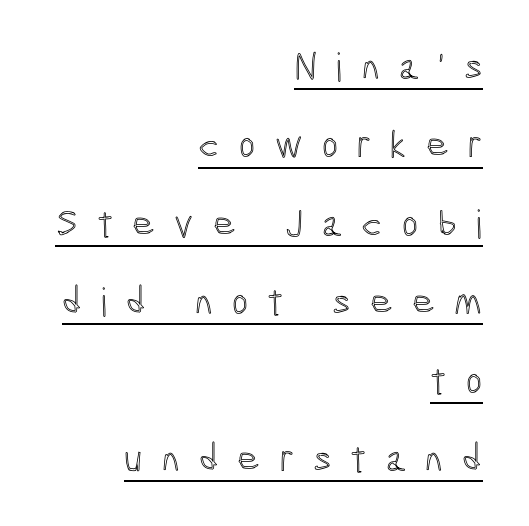
Q: Is the text italic (slanted)? A: No, it is upright.
Q: Is the text underlined? A: Yes.
Q: How is the paragraph aligned? A: Right-aligned.
Q: Is the spacing between letters normal or unusually wide? A: Unusually wide.
Q: Is the spacing between lines tight, normal or loose? A: Loose.
Q: Width (condensed, normal, or wide)? A: Condensed.
Q: x-height? A: Medium.
Q: Monospaced? A: No.
